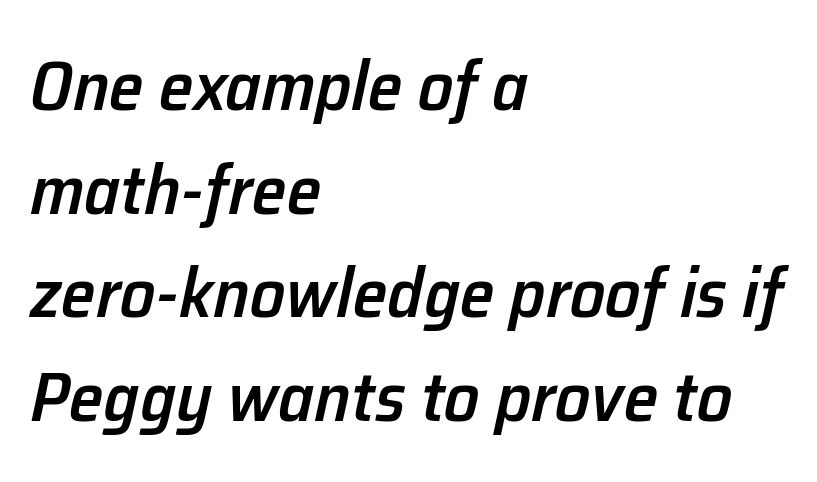
{"italic": "yes", "lean": "right", "slant_degrees": 12, "bold": "semi", "weight": "semibold", "width": "normal", "stroke_contrast": "low", "x_height": "medium", "monospaced": "no", "underline": "no", "align": "left", "line_spacing": "normal", "line_spacing_ratio": 1.48, "letter_spacing": "normal", "letter_spacing_em": 0.0, "glyph_px": 70}
